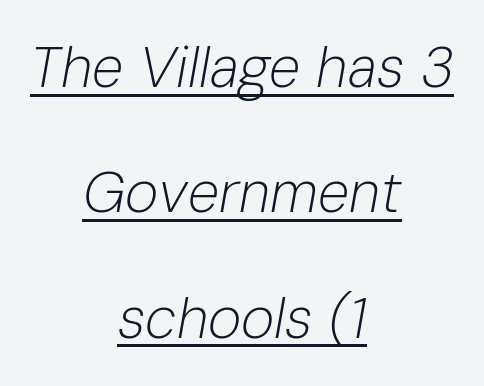
The image shows 57 px light type, italic (leaning right); set centered, loose line spacing (2.2x), normal letter spacing, underlined; low stroke contrast and a medium x-height.
